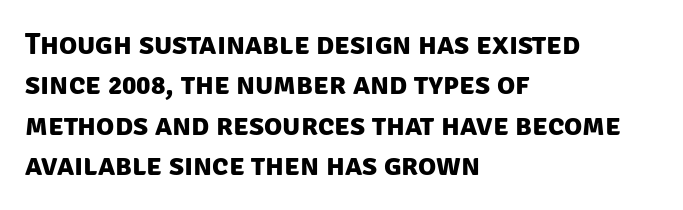
Is the letter spacing exaggerated? No — it looks like the ordinary default. The strip under each line holds only bare page. Looks like regular typesetting: each glyph gets only the width it needs. Evenly set lines give the paragraph a standard silhouette.
